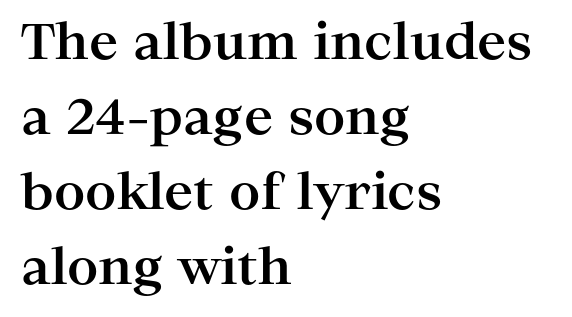
Q: Is the text bold? A: Yes.
Q: Is the text italic (slanted)? A: No, it is upright.
Q: Is the typeface a serif or a sans-serif typeface? A: Serif.
Q: Is the text underlined? A: No.
Q: How is the paragraph aligned? A: Left-aligned.
Q: Is the spacing between letters normal or unusually wide? A: Normal.
Q: Is the spacing between lines tight, normal or loose? A: Normal.
Q: Width (condensed, normal, or wide)? A: Wide.
Q: Stroke contrast? A: High.
Q: x-height? A: Medium.
Q: Monospaced? A: No.
